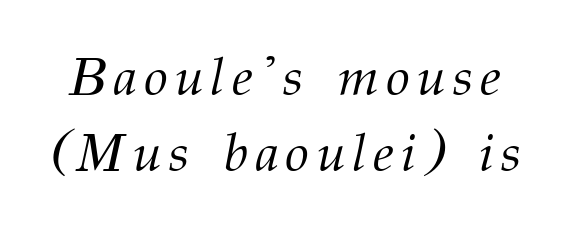
Caption: face not bold, strokes unweighted. Serif or sans? Serif — the stroke terminals have little feet. Does the lettering tilt? It does — this is italic. The vertical gap from one line to the next is medium. Proportional: the letters do not fall into vertical columns.
